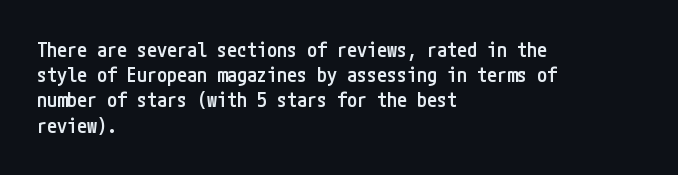
Q: Is the text bold? A: Semi-bold.
Q: Is the text italic (slanted)? A: No, it is upright.
Q: Is the text underlined? A: No.
Q: How is the paragraph aligned? A: Left-aligned.
Q: Is the spacing between letters normal or unusually wide? A: Normal.
Q: Is the spacing between lines tight, normal or loose? A: Normal.
